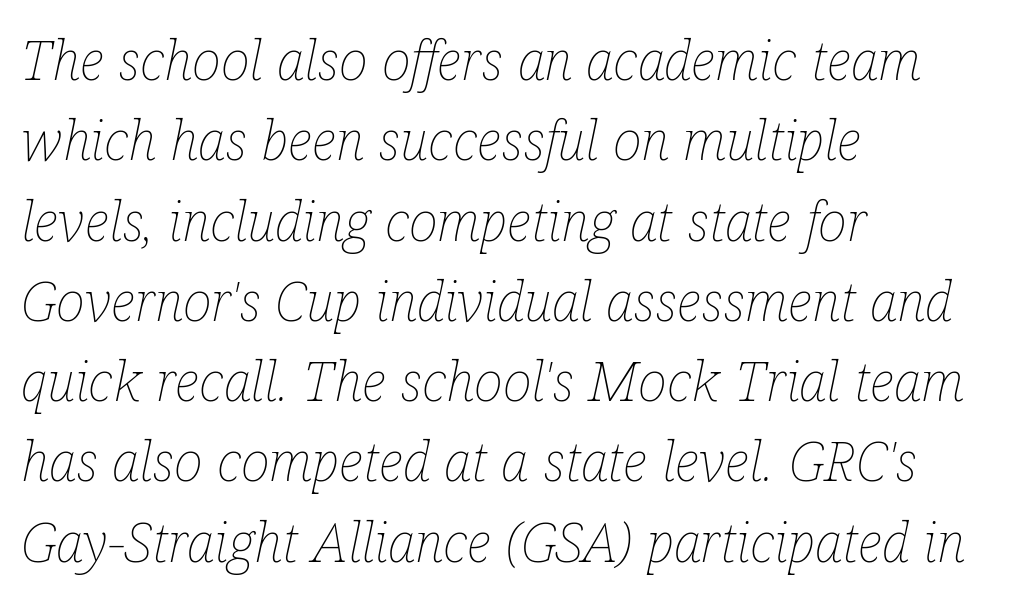
Q: Is the text bold? A: No.
Q: Is the text italic (slanted)? A: Yes, it leans right by about 12 degrees.
Q: Is the text underlined? A: No.
Q: How is the paragraph aligned? A: Left-aligned.
Q: Is the spacing between letters normal or unusually wide? A: Normal.
Q: Is the spacing between lines tight, normal or loose? A: Normal.
Q: Width (condensed, normal, or wide)? A: Condensed.
Q: Stroke contrast? A: Low.
Q: x-height? A: Medium.
Q: Monospaced? A: No.
